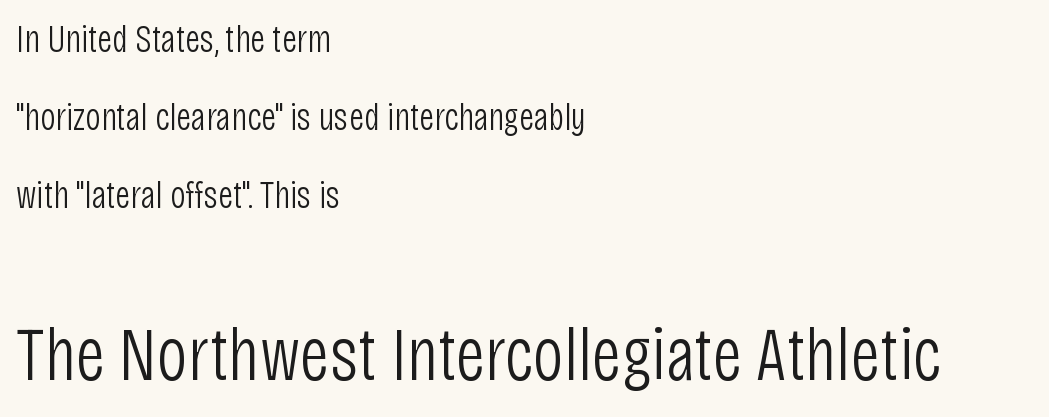
{"serif": "no", "italic": "no", "bold": "no", "weight": "light", "width": "condensed", "stroke_contrast": "low", "x_height": "large", "monospaced": "no", "underline": "no", "align": "left", "line_spacing": "loose", "line_spacing_ratio": 2.05, "letter_spacing": "normal", "letter_spacing_em": 0.0, "larger_block": "second", "size_ratio": 1.97, "glyph_px": 75}
